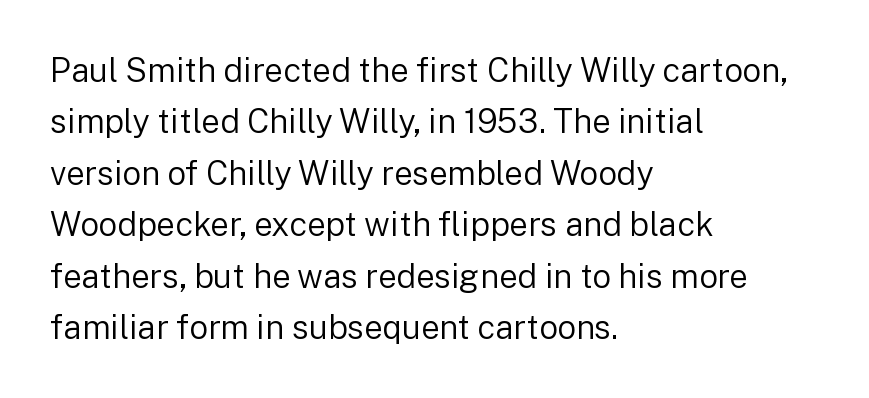
The image shows 33 px regular-weight sans-serif type, upright; set left-aligned, normal line spacing (1.56x), normal letter spacing, not underlined; low stroke contrast and a medium x-height.
